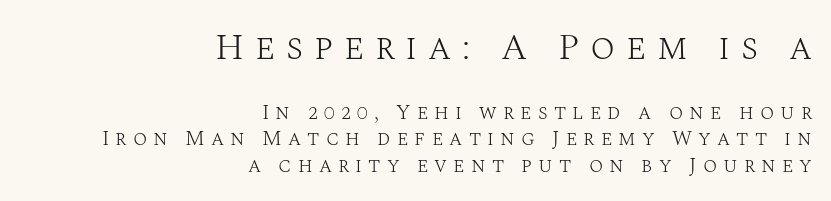
Q: Is the text bold? A: No.
Q: Is the text italic (slanted)? A: No, it is upright.
Q: Is the typeface a serif or a sans-serif typeface? A: Serif.
Q: Is the text underlined? A: No.
Q: How is the paragraph aligned? A: Right-aligned.
Q: Is the spacing between letters normal or unusually wide? A: Unusually wide.
Q: Is the spacing between lines tight, normal or loose? A: Normal.
Q: Which block of text is set in a larger size, the first (top) or the second (bottom)? A: The first (top) one.
Q: Width (condensed, normal, or wide)? A: Normal.
Q: Stroke contrast? A: Medium.
Q: x-height? A: Large.
Q: Monospaced? A: No.
